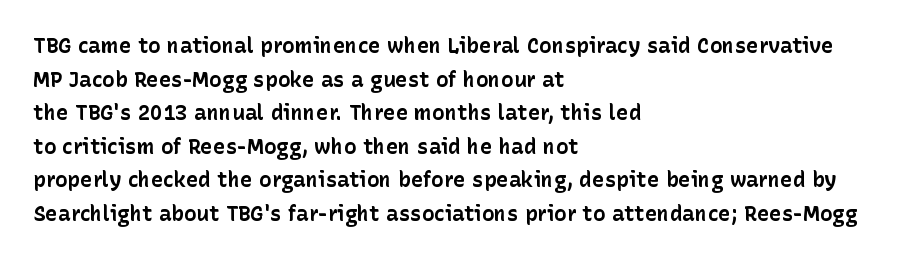
This sample uses plain, unmodified letter spacing. The lines are quadded left. If you measured baseline to baseline, you'd find a middling distance. A dark, heavy texture on the line: the type is bold. Unmarked baselines from the first word to the last.
